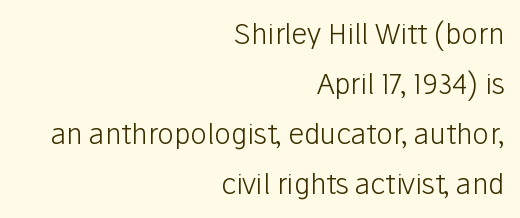
Q: Is the text bold? A: No.
Q: Is the text italic (slanted)? A: No, it is upright.
Q: Is the typeface a serif or a sans-serif typeface? A: Sans-serif.
Q: Is the text underlined? A: No.
Q: How is the paragraph aligned? A: Right-aligned.
Q: Is the spacing between letters normal or unusually wide? A: Normal.
Q: Width (condensed, normal, or wide)? A: Normal.
Q: Stroke contrast? A: Low.
Q: x-height? A: Medium.
Q: Monospaced? A: No.
